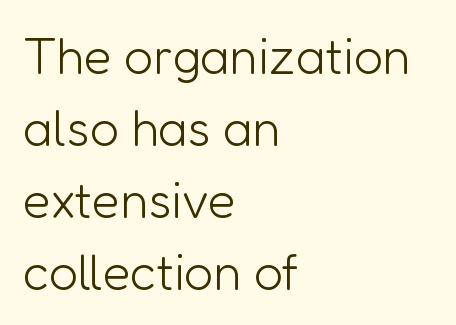
This is roman type, the default non-slanted kind. A typesetter would call this leading conventional body-copy spacing. Students, note that the glyphs here touch the page at normal intervals. The glyphs in this specimen are sans serif.
